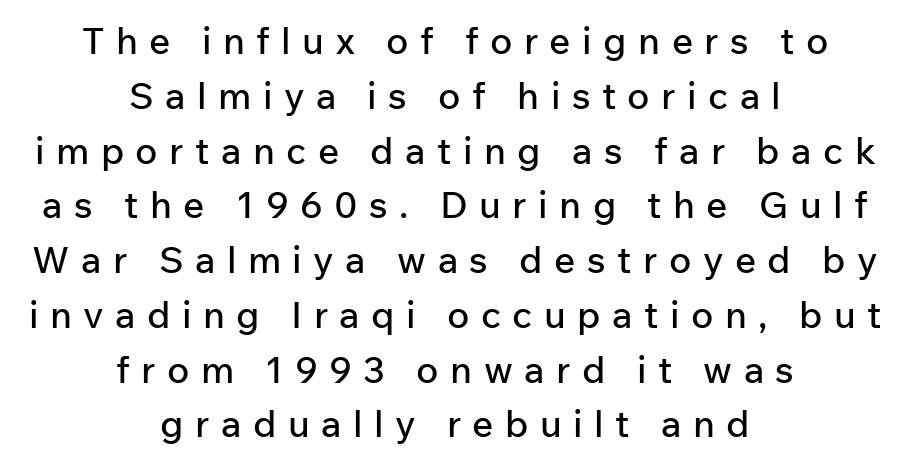
Q: Is the text italic (slanted)? A: No, it is upright.
Q: Is the typeface a serif or a sans-serif typeface? A: Sans-serif.
Q: Is the text underlined? A: No.
Q: How is the paragraph aligned? A: Centered.
Q: Is the spacing between letters normal or unusually wide? A: Unusually wide.
Q: Is the spacing between lines tight, normal or loose? A: Normal.
Q: Width (condensed, normal, or wide)? A: Normal.
Q: Stroke contrast? A: Low.
Q: x-height? A: Medium.
Q: Monospaced? A: No.
